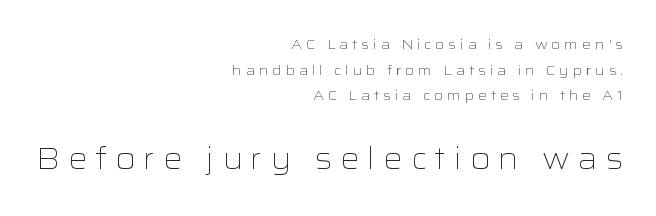
{"serif": "no", "italic": "no", "bold": "no", "weight": "light", "width": "wide", "stroke_contrast": "low", "x_height": "medium", "monospaced": "no", "underline": "no", "align": "right", "line_spacing_ratio": 1.83, "letter_spacing": "wide", "letter_spacing_em": 0.27, "larger_block": "second", "size_ratio": 2.14, "glyph_px": 30}
